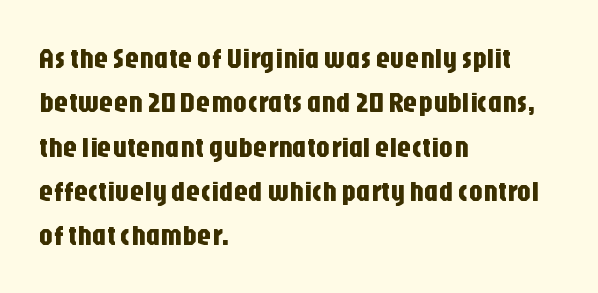
The image shows 29 px condensed sans-serif type, upright; set left-aligned, normal line spacing (1.53x), normal letter spacing, not underlined; low stroke contrast and a large x-height.
